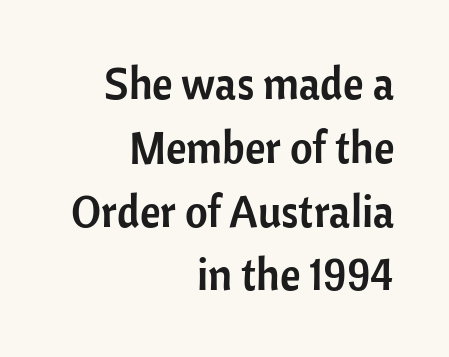
{"serif": "no", "italic": "no", "width": "normal", "stroke_contrast": "low", "x_height": "medium", "monospaced": "no", "underline": "no", "align": "right", "line_spacing": "normal", "line_spacing_ratio": 1.45, "letter_spacing": "normal", "letter_spacing_em": 0.0, "glyph_px": 44}
